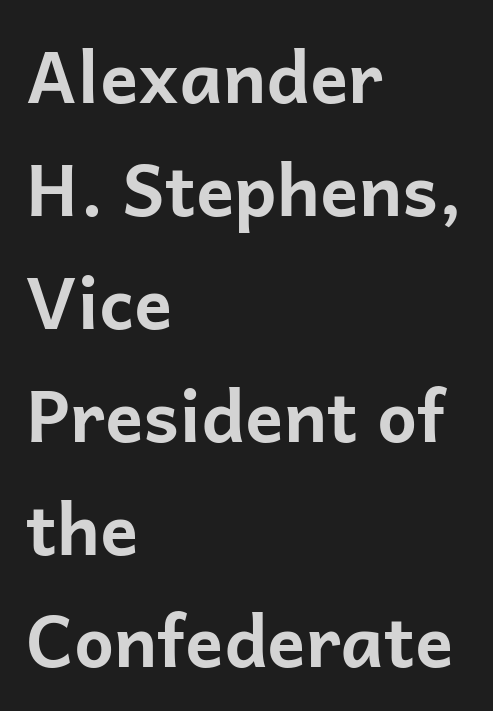
The image shows 71 px bold sans-serif type, upright; set left-aligned, normal line spacing (1.59x), normal letter spacing, not underlined; low stroke contrast and a medium x-height.
